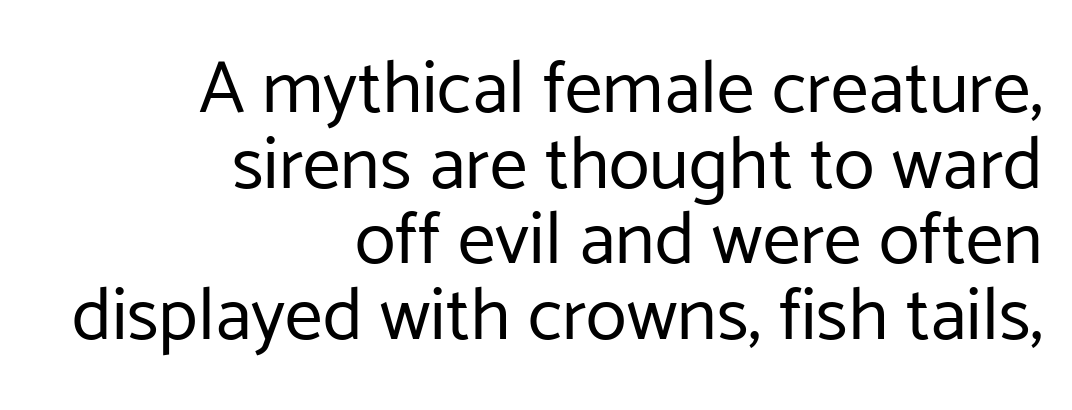
This reads as an unemphasized weight, regular at the heaviest. Vertical strokes here are truly vertical. Letter spacing: default. This rendering employs a face without finishing strokes, i.e., a sans-serif. You could not count columns in this text — the font is proportionally spaced. Check the space under the baseline: it is left empty.
